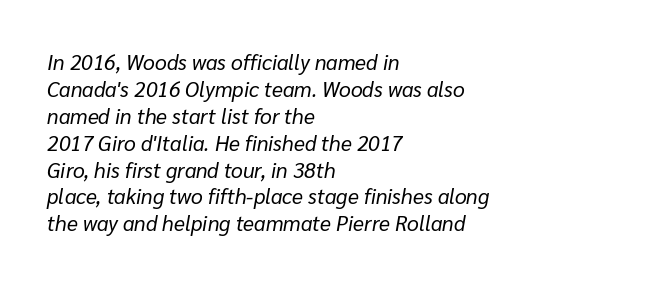
The image shows 21 px text type, italic (leaning right); set left-aligned, normal line spacing (1.28x), normal letter spacing, not underlined.
